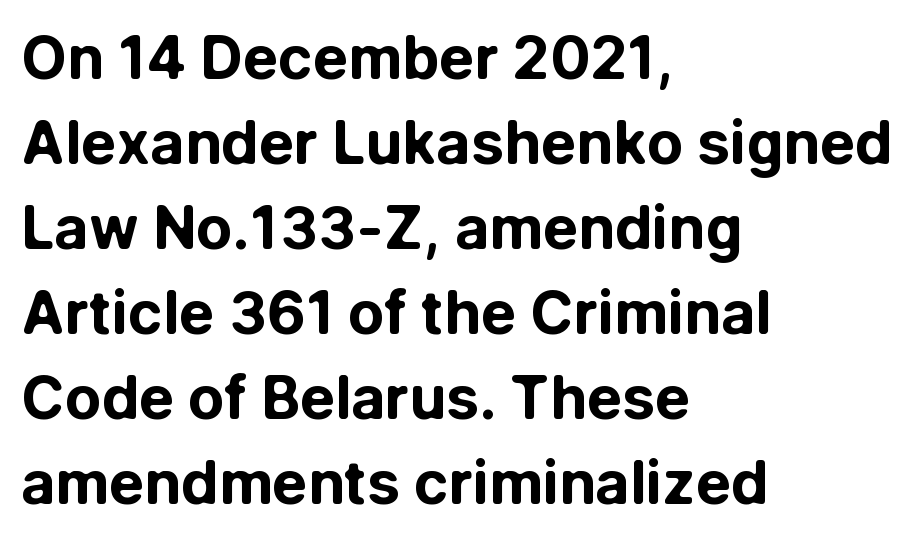
Q: Is the text bold? A: Yes.
Q: Is the text italic (slanted)? A: No, it is upright.
Q: Is the typeface a serif or a sans-serif typeface? A: Sans-serif.
Q: Is the text underlined? A: No.
Q: How is the paragraph aligned? A: Left-aligned.
Q: Is the spacing between letters normal or unusually wide? A: Normal.
Q: Is the spacing between lines tight, normal or loose? A: Normal.
Q: Width (condensed, normal, or wide)? A: Normal.
Q: Stroke contrast? A: Low.
Q: x-height? A: Medium.
Q: Monospaced? A: No.
